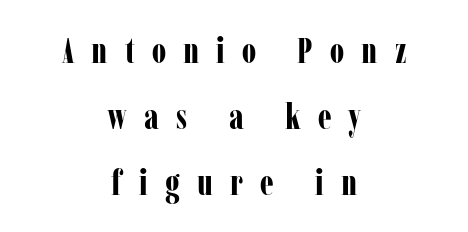
Q: Is the text bold? A: Yes.
Q: Is the text italic (slanted)? A: No, it is upright.
Q: Is the typeface a serif or a sans-serif typeface? A: Serif.
Q: Is the text underlined? A: No.
Q: How is the paragraph aligned? A: Centered.
Q: Is the spacing between letters normal or unusually wide? A: Unusually wide.
Q: Width (condensed, normal, or wide)? A: Condensed.
Q: Stroke contrast? A: Low.
Q: x-height? A: Medium.
Q: Monospaced? A: No.
